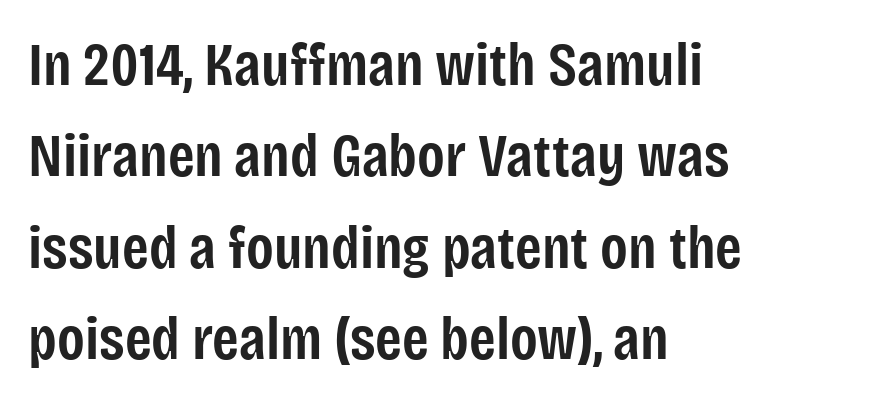
A clean baseline with only descenders dipping below it. You can tell it's not italic because the verticals are truly vertical. Weight: semibold (demi). What kind of face is this? One without serifs — a sans.
